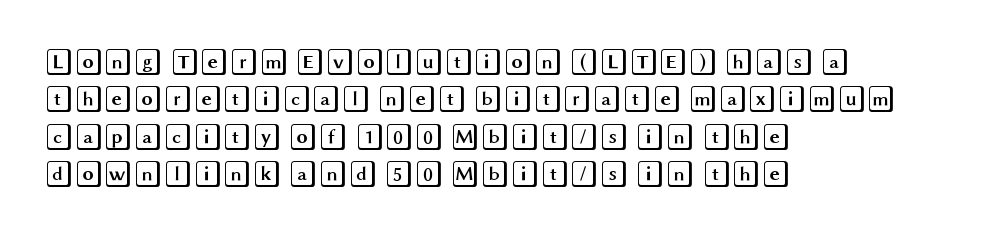
Normally led — the rows are evenly, conventionally spaced. Letter spacing: default. This is the regular roman posture of the typeface. Clear beneath every line of the passage. This rendering uses left alignment, leaving the right contour irregular.
